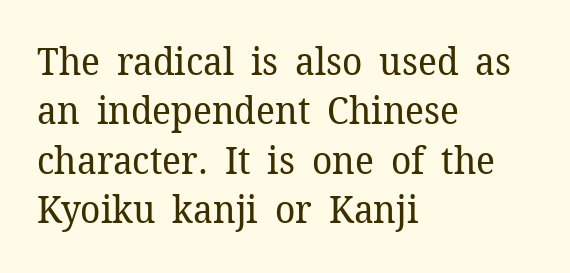
Q: Is the text bold? A: No.
Q: Is the text italic (slanted)? A: No, it is upright.
Q: Is the typeface a serif or a sans-serif typeface? A: Serif.
Q: Is the text underlined? A: No.
Q: How is the paragraph aligned? A: Left-aligned.
Q: Is the spacing between letters normal or unusually wide? A: Normal.
Q: Is the spacing between lines tight, normal or loose? A: Normal.
Q: Width (condensed, normal, or wide)? A: Normal.
Q: Stroke contrast? A: Low.
Q: x-height? A: Medium.
Q: Monospaced? A: No.
